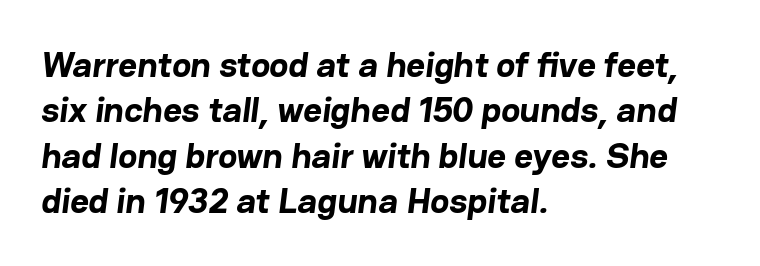
Q: Is the text bold? A: Yes.
Q: Is the typeface a serif or a sans-serif typeface? A: Sans-serif.
Q: Is the text underlined? A: No.
Q: How is the paragraph aligned? A: Left-aligned.
Q: Is the spacing between letters normal or unusually wide? A: Normal.
Q: Is the spacing between lines tight, normal or loose? A: Normal.
Q: Width (condensed, normal, or wide)? A: Normal.
Q: Stroke contrast? A: Low.
Q: x-height? A: Medium.
Q: Monospaced? A: No.
